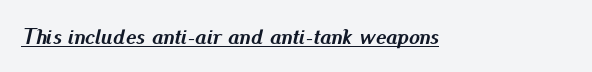
{"italic": "yes", "lean": "right", "slant_degrees": 13, "bold": "yes", "underline": "yes", "letter_spacing": "normal", "letter_spacing_em": 0.0, "glyph_px": 22}
